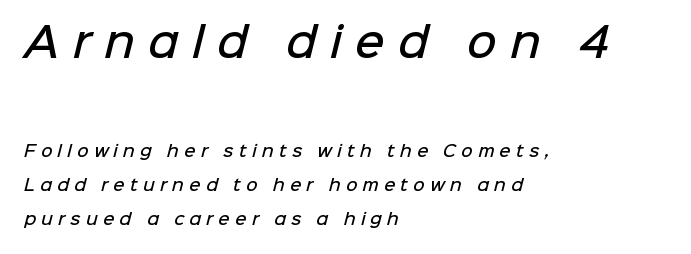
The image shows 41 px semibold sans-serif type; set left-aligned, loose line spacing (2.13x), unusually wide letter spacing (+0.32 em), not underlined; the first (top) block is 2.56x larger; low stroke contrast and a medium x-height.
